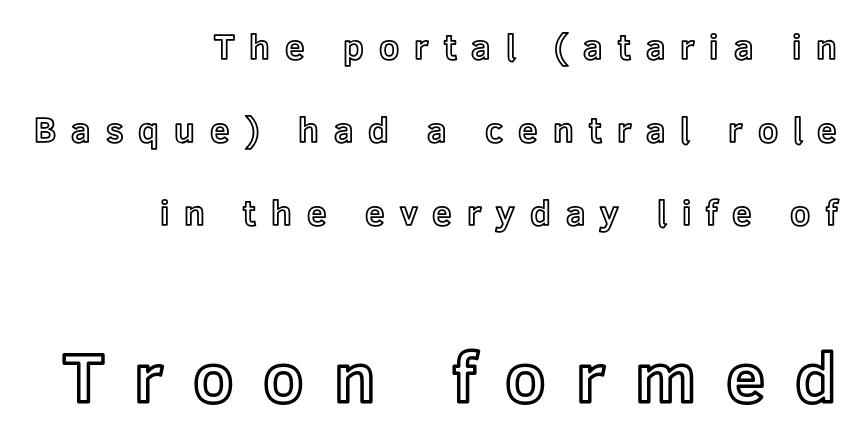
The image shows 70 px text type, upright; set right-aligned, loose line spacing (2.37x), unusually wide letter spacing (+0.43 em), not underlined; the second (bottom) block is 2.0x larger; a medium x-height.
